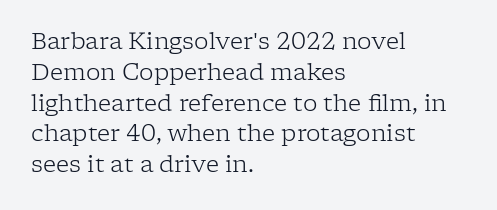
The image shows 23 px text type, upright; set left-aligned, normal line spacing (1.34x), normal letter spacing, not underlined.
